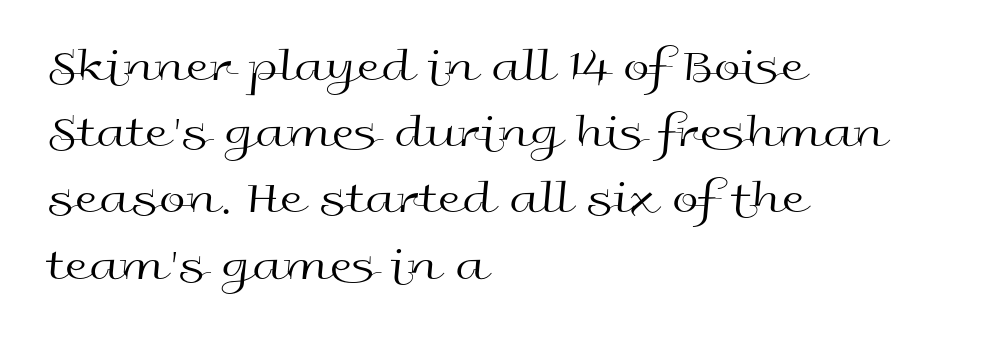
Does the copy run flush right? No — it runs flush left. How would I describe the line gaps? Plain and ordinary. The letters advance in unequal steps, a hallmark of proportional type. The rendering keeps characters at their native spacing. The text was rendered using a sans face with plain stroke endings. Is there any slant? The stems are plumb.
